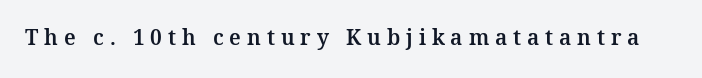
The tracking reads as deliberately expanded to a designer's eye. The letters stand upright; this is a roman face. Anything drawn beneath the words? Only blank space.
